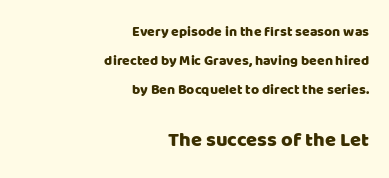
The image shows 20 px text type, upright; set right-aligned, loose line spacing (2.08x), normal letter spacing, not underlined; the second (bottom) block is 1.43x larger.
